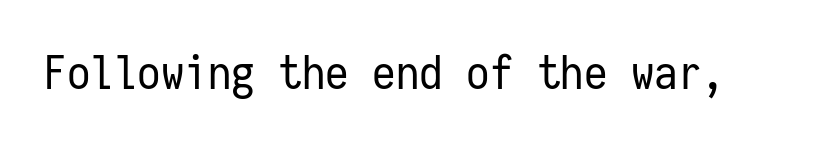
The image shows 47 px regular-weight, condensed sans-serif type, upright, monospaced; set normal letter spacing, not underlined; low stroke contrast and a medium x-height.
